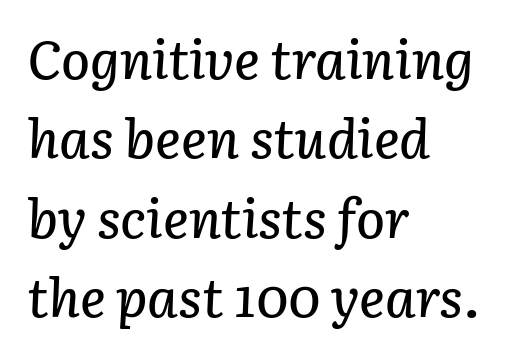
In terms of letterspacing, this is plain default setting. Words float on clear page, feet unadorned. Rows of type keep a routine distance in the vertical direction. The passage shown leans; its letterforms are oblique. Proportional: the letters do not fall into vertical columns.
